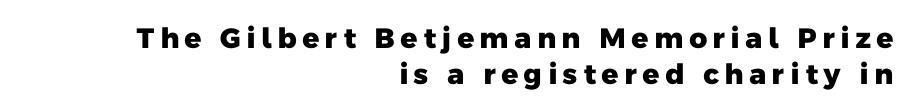
{"serif": "no", "bold": "yes", "weight": "heavy", "width": "normal", "stroke_contrast": "low", "x_height": "medium", "monospaced": "no", "underline": "no", "align": "right", "line_spacing": "normal", "line_spacing_ratio": 1.27, "glyph_px": 28}
